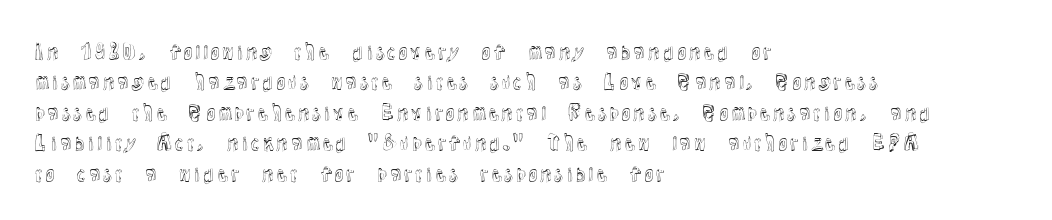
Characters follow at the spacing the type designer built in. The line-height multiplier appears to be the usual default. Just letters on the line, the space beneath them empty. It's the straight-up-and-down kind of type. Each line starts at the same left margin while the right side varies.
